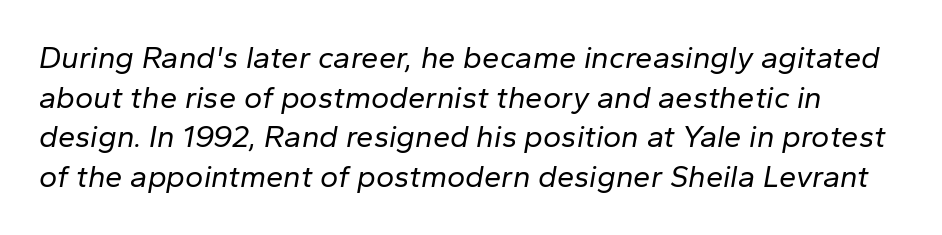
{"italic": "yes", "lean": "right", "slant_degrees": 10, "bold": "no", "weight": "regular", "width": "normal", "stroke_contrast": "low", "x_height": "medium", "monospaced": "no", "underline": "no", "line_spacing": "normal", "line_spacing_ratio": 1.28, "letter_spacing": "normal", "letter_spacing_em": 0.0, "glyph_px": 31}
